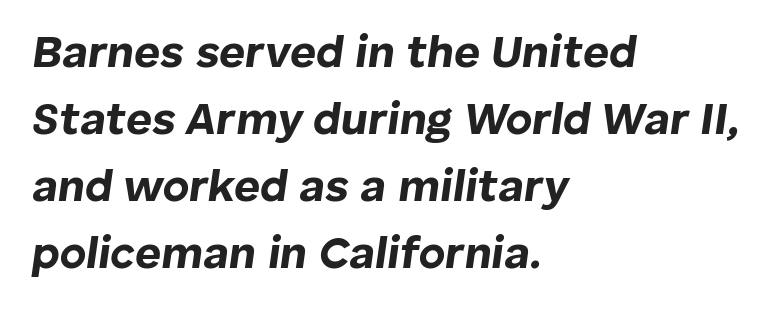
Q: Is the text bold? A: Yes.
Q: Is the text italic (slanted)? A: Yes, it leans right by about 8 degrees.
Q: Is the text underlined? A: No.
Q: How is the paragraph aligned? A: Left-aligned.
Q: Is the spacing between letters normal or unusually wide? A: Normal.
Q: Is the spacing between lines tight, normal or loose? A: Normal.
Q: Width (condensed, normal, or wide)? A: Normal.
Q: Stroke contrast? A: Low.
Q: x-height? A: Medium.
Q: Monospaced? A: No.
